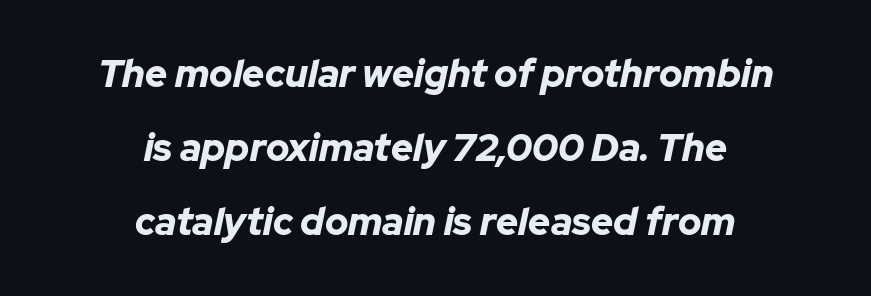
Think of a printed novel: that variable character pitch is what you see here. The lines are spread far apart with generous leading. Would a proofreader flag this as italicized? Yes. Nobody touched the tracking dial on this one. Every row of glyphs is offset so its center matches the block's center. Summary of weight: heavy, a full bold.
